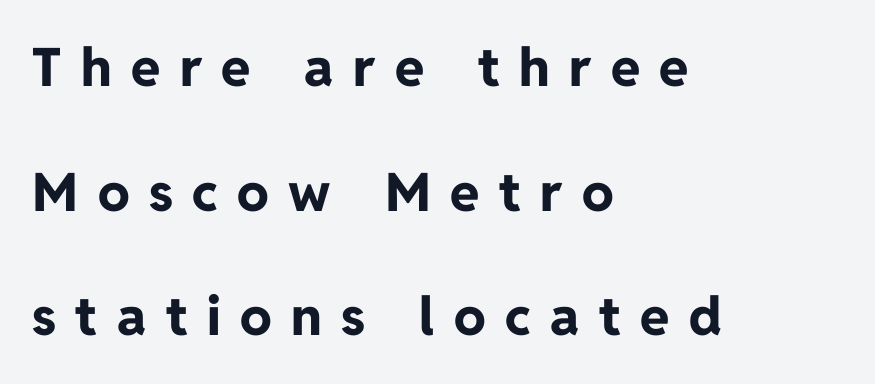
You could fit nearly another row in the gap between these rows. Caption: expanded tracking, letters set apart. Proportional: the letters do not fall into vertical columns. These lines carry a lot of weight — the face is fully bold.
